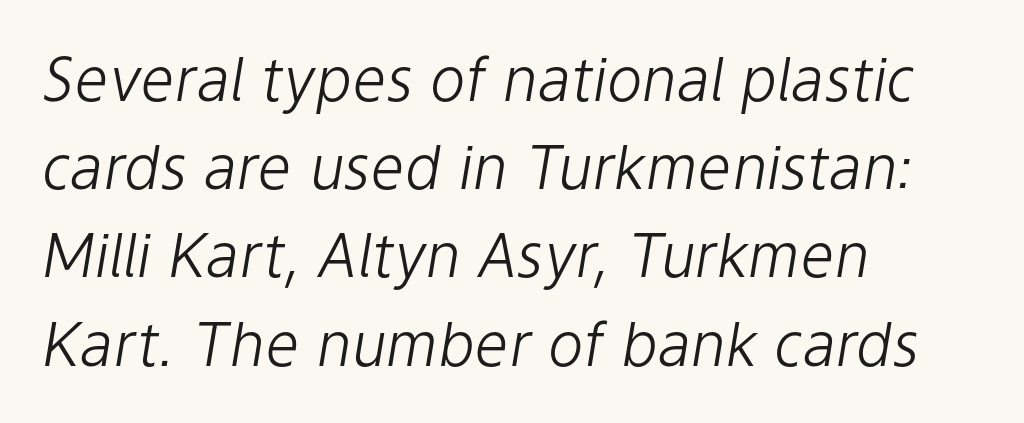
The lettering tilts uniformly, giving the passage an italic look. The specimen omits any rule beneath the text block's lines. Stems here are at most as thick as an everyday book face. Proportional: the letters do not fall into vertical columns.
